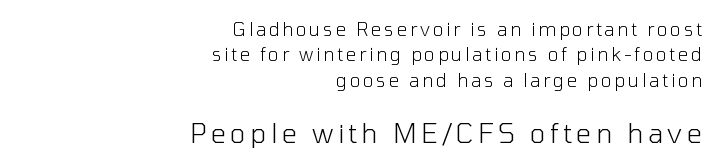
{"italic": "no", "bold": "no", "underline": "no", "align": "right", "line_spacing": "normal", "line_spacing_ratio": 1.41, "larger_block": "second", "size_ratio": 1.5, "glyph_px": 27}
